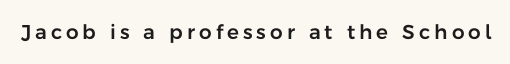
{"italic": "no", "underline": "no", "letter_spacing": "wide", "letter_spacing_em": 0.2, "glyph_px": 20}
